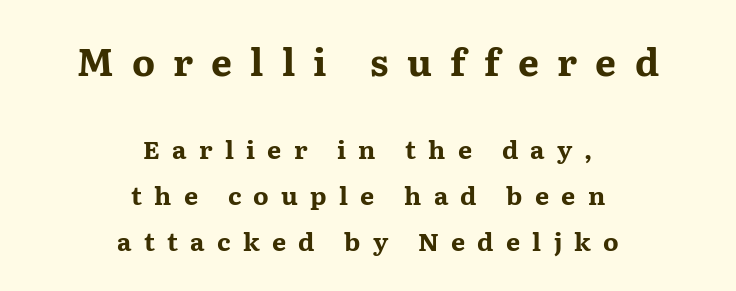
{"serif": "yes", "italic": "no", "bold": "yes", "weight": "bold", "width": "wide", "stroke_contrast": "medium", "x_height": "medium", "monospaced": "no", "underline": "no", "align": "center", "line_spacing_ratio": 1.83, "letter_spacing": "wide", "letter_spacing_em": 0.49, "larger_block": "first", "size_ratio": 1.48, "glyph_px": 37}
